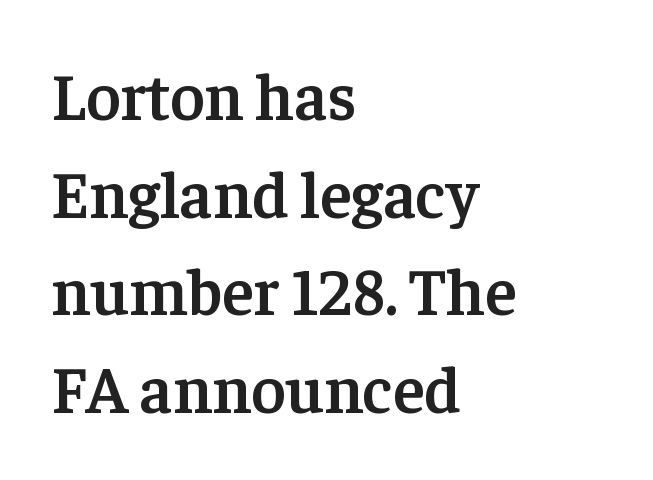
Q: Is the text bold? A: Semi-bold.
Q: Is the text italic (slanted)? A: No, it is upright.
Q: Is the typeface a serif or a sans-serif typeface? A: Serif.
Q: Is the text underlined? A: No.
Q: How is the paragraph aligned? A: Left-aligned.
Q: Is the spacing between letters normal or unusually wide? A: Normal.
Q: Is the spacing between lines tight, normal or loose? A: Normal.
Q: Width (condensed, normal, or wide)? A: Normal.
Q: Stroke contrast? A: Low.
Q: x-height? A: Medium.
Q: Monospaced? A: No.
